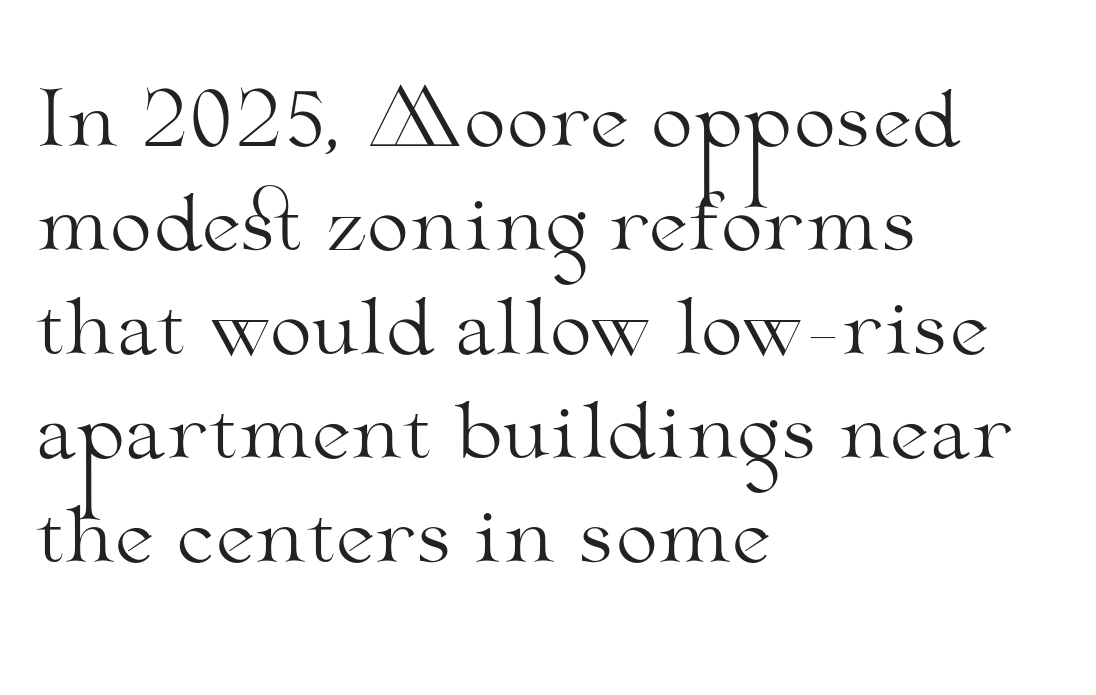
The image shows 76 px light, wide serif type, upright; set left-aligned, normal line spacing (1.37x), normal letter spacing, not underlined; medium stroke contrast and a small x-height.
